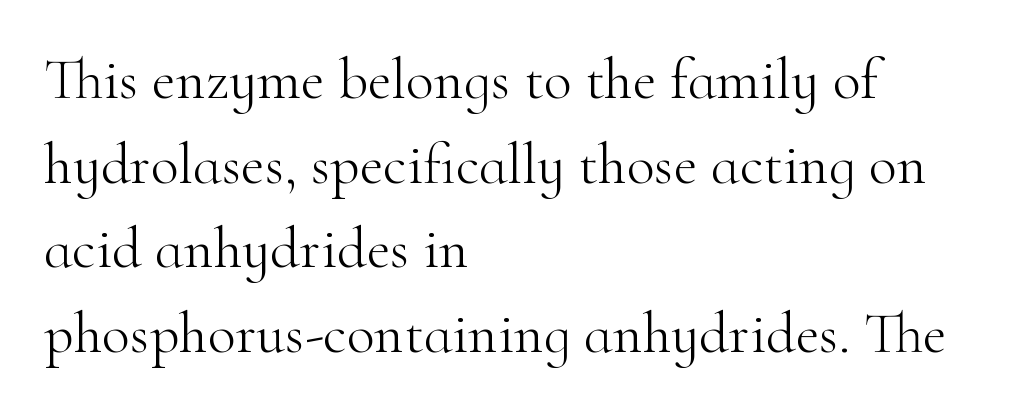
{"serif": "yes", "italic": "no", "bold": "no", "weight": "light", "width": "normal", "stroke_contrast": "high", "x_height": "small", "monospaced": "no", "underline": "no", "align": "left", "line_spacing": "normal", "line_spacing_ratio": 1.46, "letter_spacing": "normal", "letter_spacing_em": 0.0, "glyph_px": 58}
